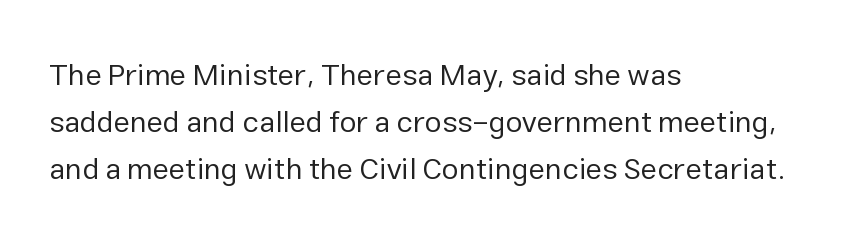
Spacing between characters is what you'd get straight out of the box. Underlining? Definitely not there. Line beginnings align vertically; line endings do not. Posture: straight, roman, zero tilt.
